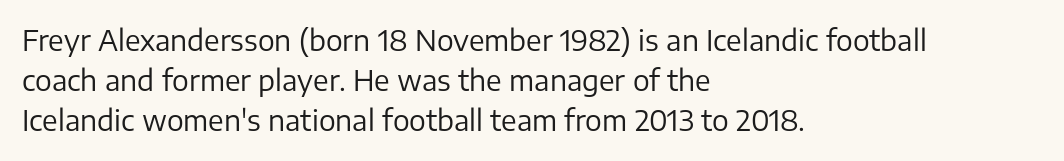
Typographically, this falls in the sans-serif category. Default kerning and tracking; the words read as compact shapes. Do the characters align in a grid? No, the font is proportional. Italic? Not at all — the glyphs are vertical. The cut favours lightness, reaching ordinary text weight at its darkest. Vertical spacing — default.
